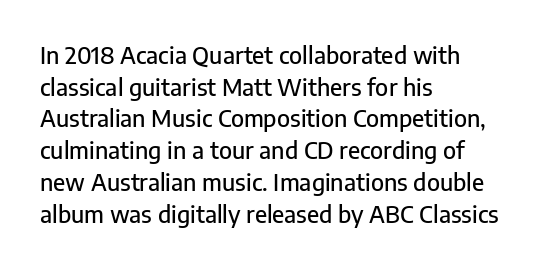
The tracking reads as untouched default to a designer's eye. These lines were composed using upright roman letters. A clean baseline with only descenders dipping below it. The designer left line spacing at the default. The lines are quadded left.
